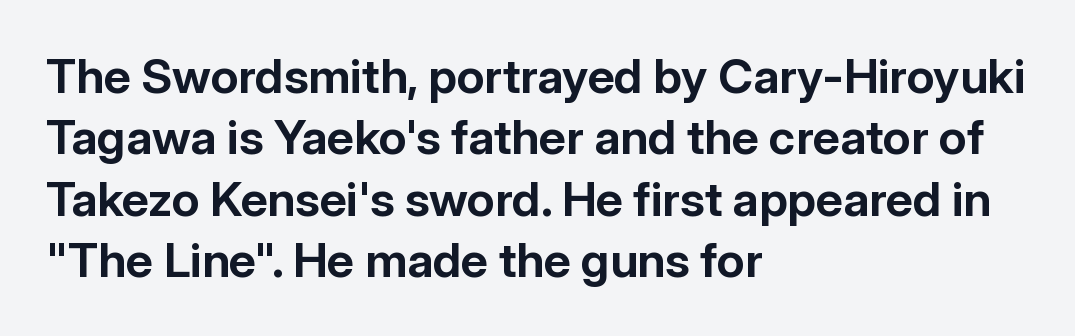
The image shows 48 px bold sans-serif type, upright; set left-aligned, normal line spacing (1.28x), normal letter spacing, not underlined; low stroke contrast and a medium x-height.
